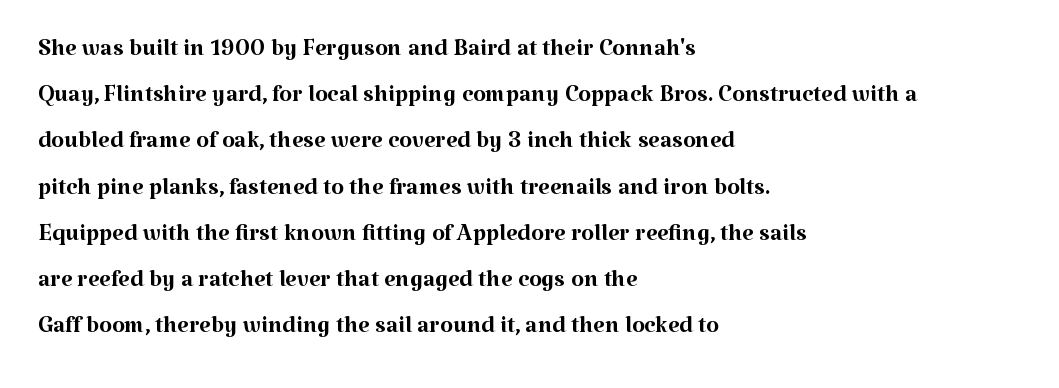
Q: Is the text bold? A: No.
Q: Is the text italic (slanted)? A: No, it is upright.
Q: Is the typeface a serif or a sans-serif typeface? A: Serif.
Q: Is the text underlined? A: No.
Q: How is the paragraph aligned? A: Left-aligned.
Q: Is the spacing between letters normal or unusually wide? A: Normal.
Q: Is the spacing between lines tight, normal or loose? A: Normal.
Q: Width (condensed, normal, or wide)? A: Normal.
Q: Stroke contrast? A: Medium.
Q: x-height? A: Medium.
Q: Monospaced? A: No.
